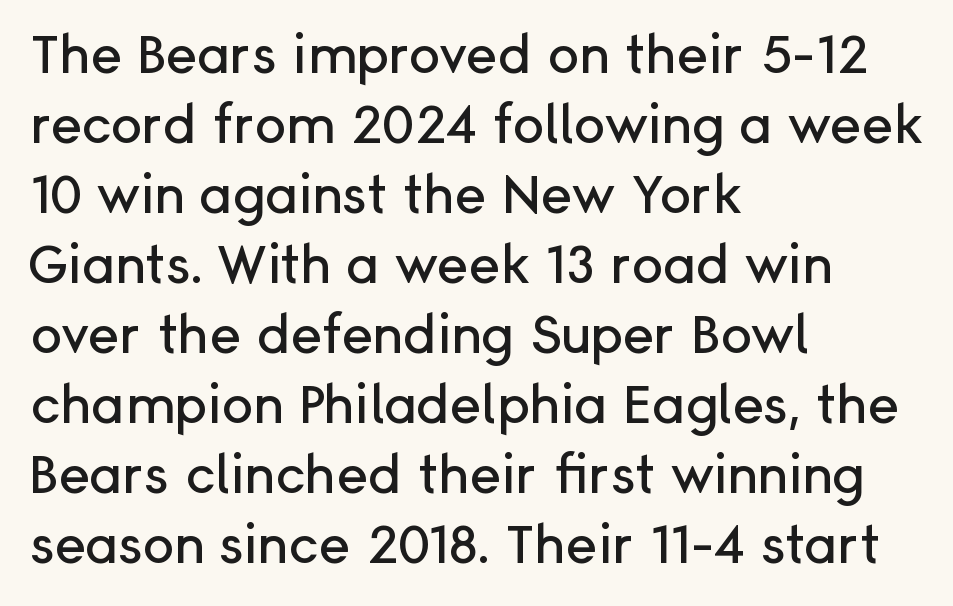
Q: Is the text italic (slanted)? A: No, it is upright.
Q: Is the typeface a serif or a sans-serif typeface? A: Sans-serif.
Q: Is the text underlined? A: No.
Q: How is the paragraph aligned? A: Left-aligned.
Q: Is the spacing between letters normal or unusually wide? A: Normal.
Q: Is the spacing between lines tight, normal or loose? A: Normal.
Q: Width (condensed, normal, or wide)? A: Normal.
Q: Stroke contrast? A: Low.
Q: x-height? A: Medium.
Q: Monospaced? A: No.
